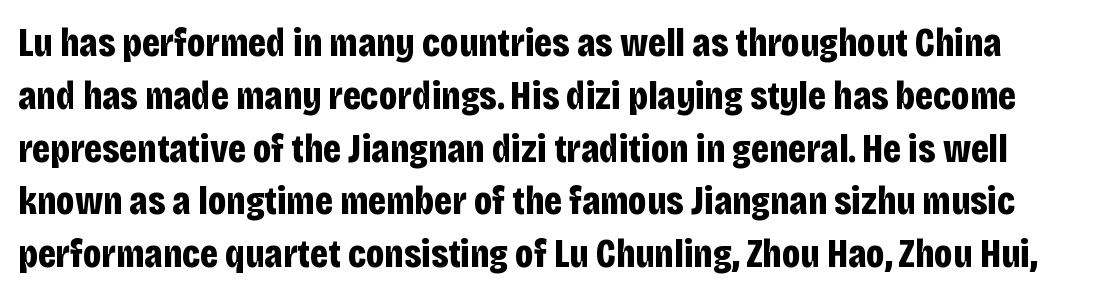
Q: Is the text bold? A: Yes.
Q: Is the text italic (slanted)? A: No, it is upright.
Q: Is the typeface a serif or a sans-serif typeface? A: Sans-serif.
Q: Is the text underlined? A: No.
Q: Is the spacing between letters normal or unusually wide? A: Normal.
Q: Is the spacing between lines tight, normal or loose? A: Normal.
Q: Width (condensed, normal, or wide)? A: Condensed.
Q: Stroke contrast? A: Low.
Q: x-height? A: Large.
Q: Monospaced? A: No.
